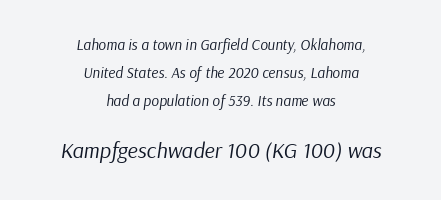
This is oblique type, the kind used for emphasis or titles. Glance below the letters and you will spot only blank space. Larger block? The one below; the one above is distinctly smaller. Each stroke keeps to a modest, everyday thickness or less. The lines are quadded center. Does extra space separate the letters? No, they use regular spacing.
